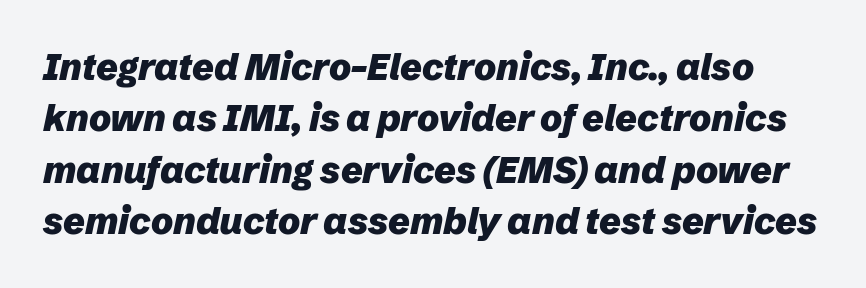
Q: Is the text bold? A: Yes.
Q: Is the text italic (slanted)? A: Yes, it leans right by about 12 degrees.
Q: Is the text underlined? A: No.
Q: Is the spacing between letters normal or unusually wide? A: Normal.
Q: Is the spacing between lines tight, normal or loose? A: Normal.
Q: Width (condensed, normal, or wide)? A: Normal.
Q: Stroke contrast? A: Low.
Q: x-height? A: Medium.
Q: Monospaced? A: No.
